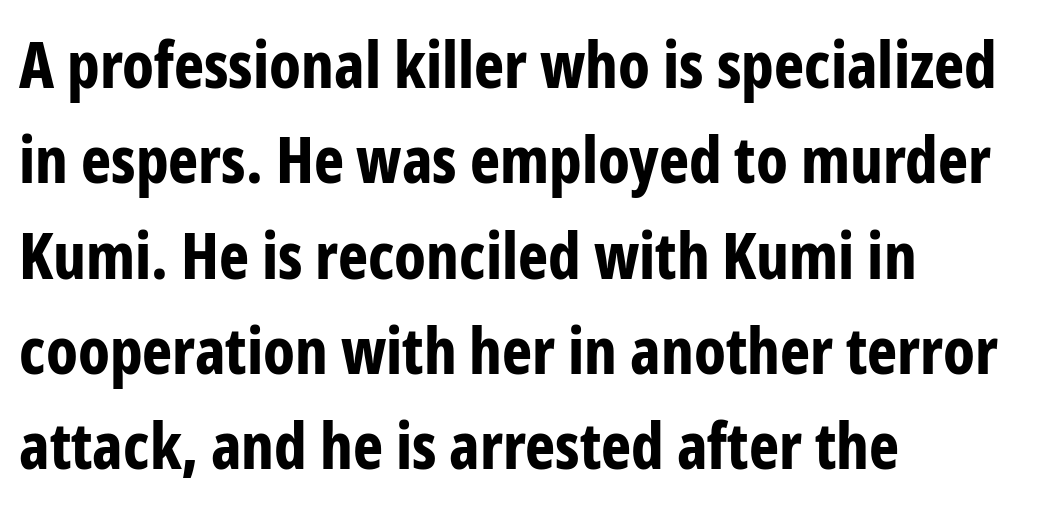
{"serif": "no", "italic": "no", "bold": "yes", "weight": "bold", "width": "condensed", "stroke_contrast": "low", "x_height": "medium", "monospaced": "no", "underline": "no", "align": "left", "line_spacing": "normal", "line_spacing_ratio": 1.49, "letter_spacing": "normal", "letter_spacing_em": 0.0, "glyph_px": 64}
